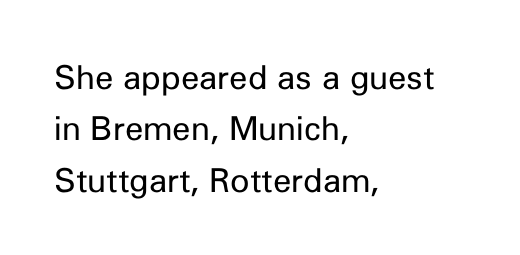
Q: Is the text bold? A: No.
Q: Is the text italic (slanted)? A: No, it is upright.
Q: Is the typeface a serif or a sans-serif typeface? A: Sans-serif.
Q: Is the text underlined? A: No.
Q: How is the paragraph aligned? A: Left-aligned.
Q: Is the spacing between letters normal or unusually wide? A: Normal.
Q: Is the spacing between lines tight, normal or loose? A: Normal.
Q: Width (condensed, normal, or wide)? A: Normal.
Q: Stroke contrast? A: Low.
Q: x-height? A: Medium.
Q: Monospaced? A: No.
